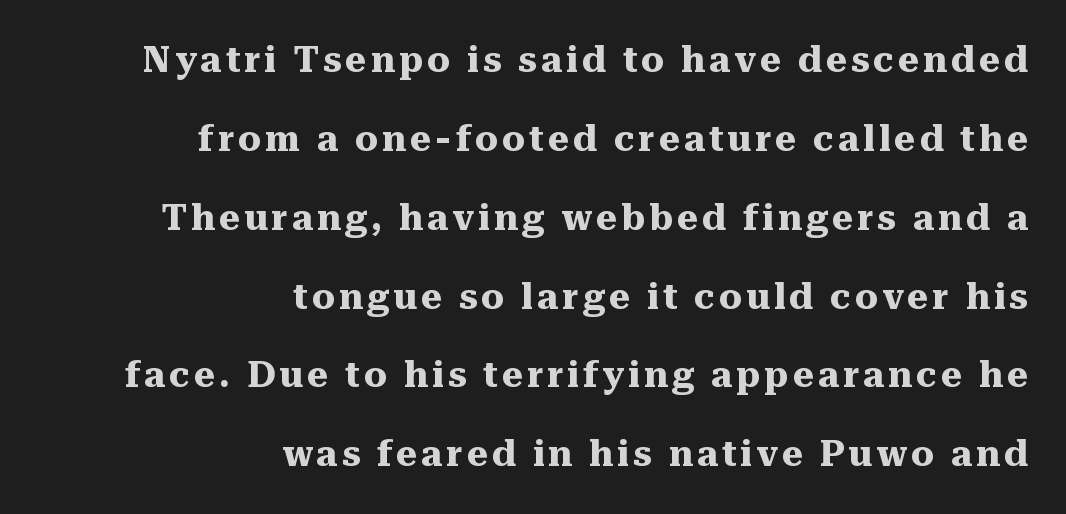
The image shows 36 px heavy serif type, upright; set right-aligned, loose line spacing (2.19x), not underlined; medium stroke contrast and a medium x-height.
